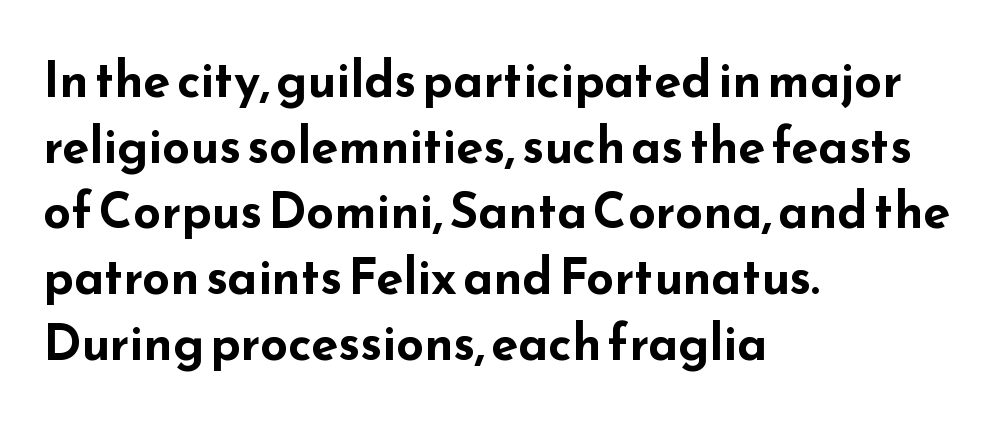
{"serif": "no", "italic": "no", "bold": "yes", "weight": "bold", "width": "wide", "stroke_contrast": "low", "x_height": "small", "monospaced": "no", "underline": "no", "align": "left", "line_spacing": "normal", "line_spacing_ratio": 1.34, "letter_spacing": "normal", "letter_spacing_em": 0.0, "glyph_px": 49}
